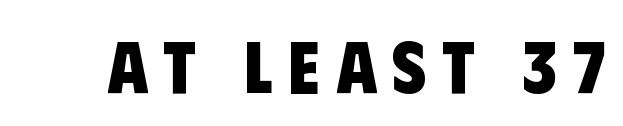
Substantial extra tracking has been applied to these lines. Spacing verdict: proportional, widths tailored to each character. Does the type have serifs? No, each stem ends abruptly. Notice how thick the strokes are: this is what a full bold looks like. Unmarked baselines from the first word to the last.
